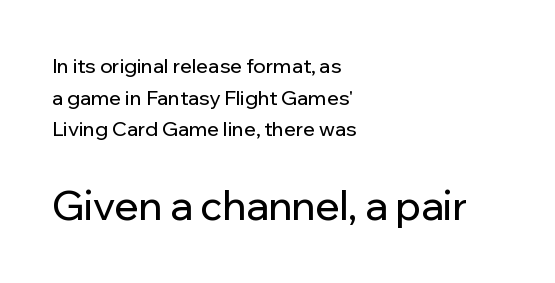
Q: Is the text italic (slanted)? A: No, it is upright.
Q: Is the typeface a serif or a sans-serif typeface? A: Sans-serif.
Q: Is the text underlined? A: No.
Q: How is the paragraph aligned? A: Left-aligned.
Q: Is the spacing between letters normal or unusually wide? A: Normal.
Q: Is the spacing between lines tight, normal or loose? A: Normal.
Q: Which block of text is set in a larger size, the first (top) or the second (bottom)? A: The second (bottom) one.
Q: Width (condensed, normal, or wide)? A: Normal.
Q: Stroke contrast? A: Low.
Q: x-height? A: Medium.
Q: Monospaced? A: No.
